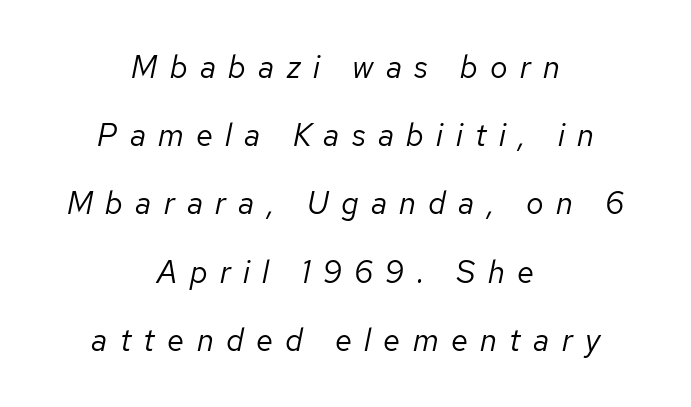
Q: Is the text bold? A: No.
Q: Is the text italic (slanted)? A: Yes, it leans right by about 12 degrees.
Q: Is the text underlined? A: No.
Q: How is the paragraph aligned? A: Centered.
Q: Is the spacing between letters normal or unusually wide? A: Unusually wide.
Q: Is the spacing between lines tight, normal or loose? A: Loose.
Q: Width (condensed, normal, or wide)? A: Normal.
Q: Stroke contrast? A: Low.
Q: x-height? A: Medium.
Q: Monospaced? A: No.
